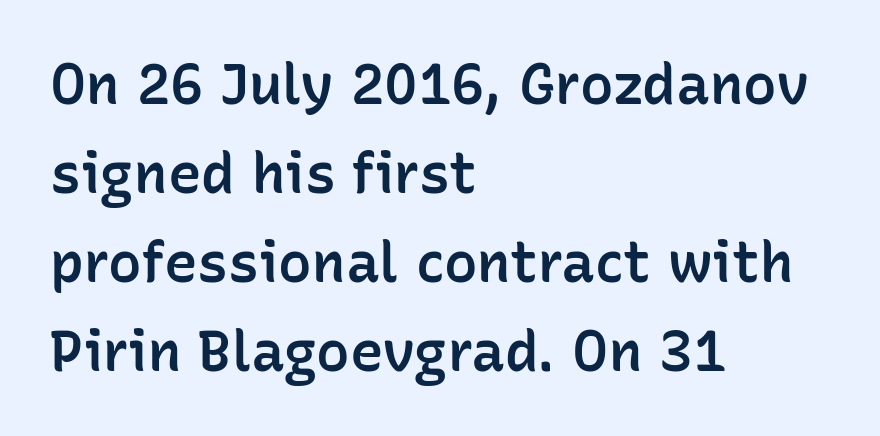
The image shows 56 px semibold sans-serif type, upright; set left-aligned, normal line spacing (1.59x), normal letter spacing, not underlined; low stroke contrast and a medium x-height.
